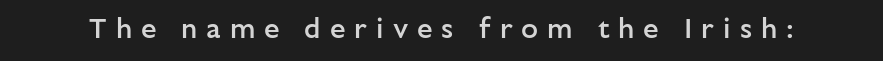
The space directly below the letters is spotless. You could only call the tracking loose — the letters float apart. Font category for this specimen: sans-serif. Proportional: the letters do not fall into vertical columns. What weight is shown? A semibold, between regular and bold. The type sits square on the baseline with zero lean.
